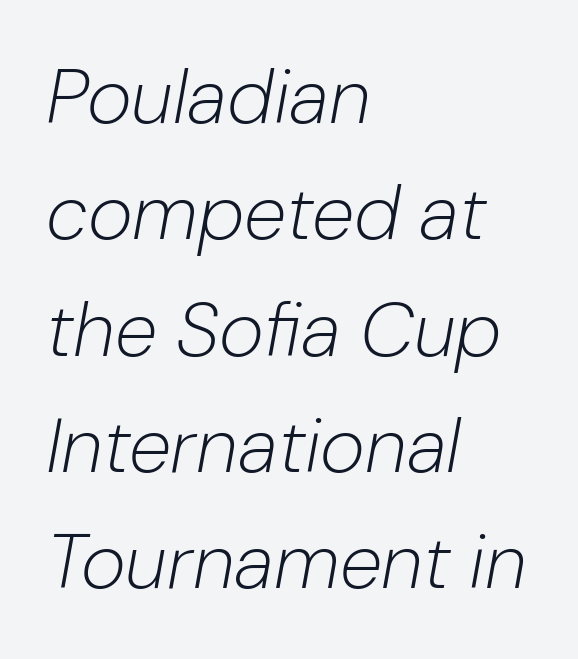
The image shows 77 px light type, italic (leaning right); set left-aligned, normal line spacing (1.51x), normal letter spacing, not underlined; low stroke contrast and a medium x-height.
